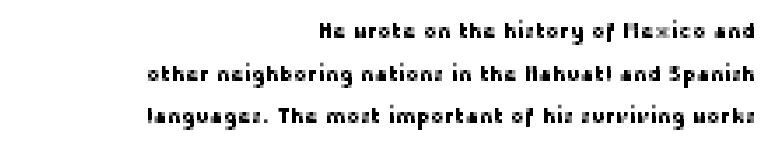
{"italic": "no", "underline": "no", "align": "right", "line_spacing": "loose", "line_spacing_ratio": 2.03, "letter_spacing": "normal", "letter_spacing_em": 0.0, "glyph_px": 21}
